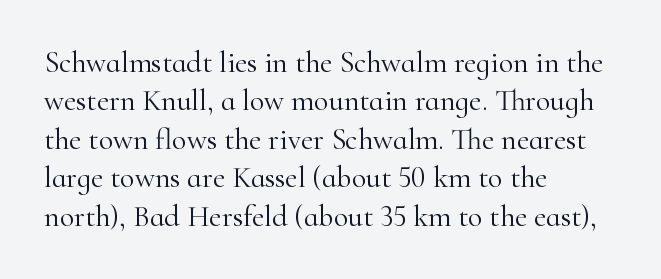
In terms of letterspacing, this is plain default setting. Do the letters lean? They stand straight. Letterform terminals end in serifs throughout the passage. Looks like regular typesetting: each glyph gets only the width it needs. The ragged edge is on the right, which tells us the setting is flush left. Vertical stems look standard width or narrower in stroke.
